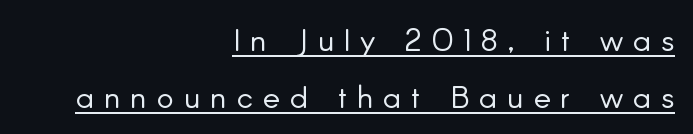
A typesetter would mark this as roman, not italic. Spacing verdict: proportional, widths tailored to each character. Is the letter spacing exaggerated? Yes — the characters are pushed far apart. Decoration check: the copy is underlined. Nothing heavy about these letters — not bold at all. This rendering uses right alignment, leaving the left contour irregular.
